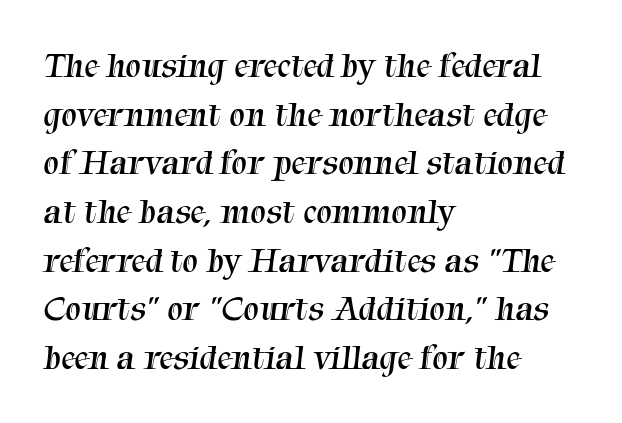
This rendering features lettering with no underline. The cut favours lightness, reaching ordinary text weight at its darkest. A serif font was chosen for this passage. You could not count columns in this text — the font is proportionally spaced.
